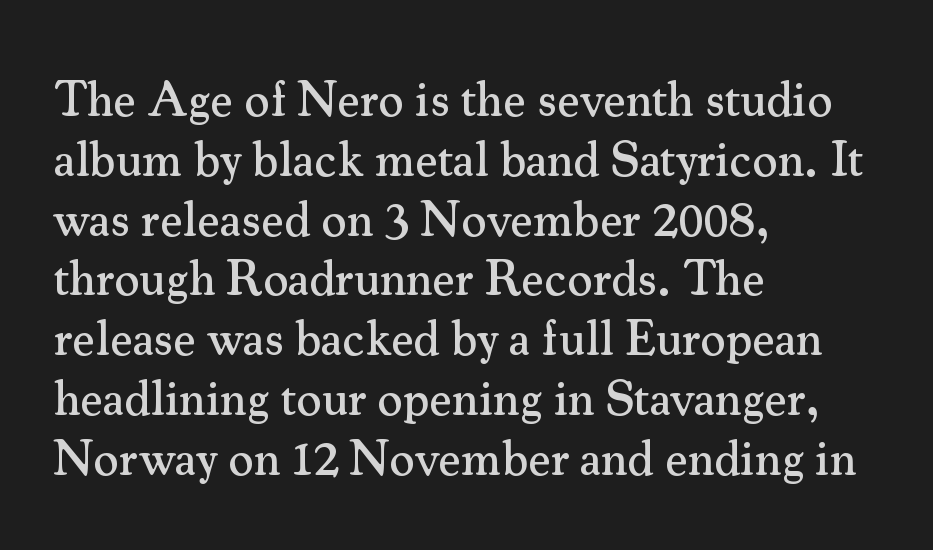
Q: Is the text italic (slanted)? A: No, it is upright.
Q: Is the typeface a serif or a sans-serif typeface? A: Serif.
Q: Is the text underlined? A: No.
Q: How is the paragraph aligned? A: Left-aligned.
Q: Is the spacing between letters normal or unusually wide? A: Normal.
Q: Width (condensed, normal, or wide)? A: Normal.
Q: Stroke contrast? A: Medium.
Q: x-height? A: Small.
Q: Monospaced? A: No.
